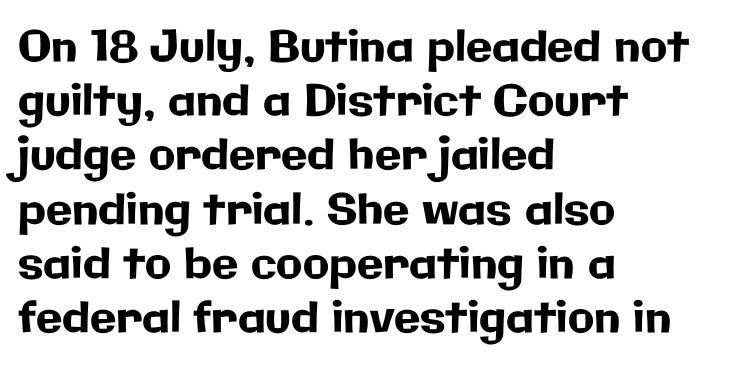
The image shows 43 px sans-serif type, upright; set left-aligned, normal line spacing (1.26x), normal letter spacing, not underlined; low stroke contrast and a medium x-height.
